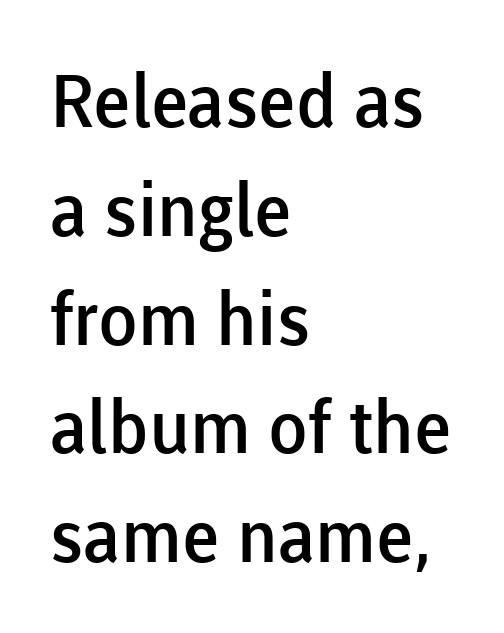
Q: Is the text bold? A: Semi-bold.
Q: Is the text italic (slanted)? A: No, it is upright.
Q: Is the typeface a serif or a sans-serif typeface? A: Sans-serif.
Q: Is the text underlined? A: No.
Q: How is the paragraph aligned? A: Left-aligned.
Q: Is the spacing between letters normal or unusually wide? A: Normal.
Q: Is the spacing between lines tight, normal or loose? A: Normal.
Q: Width (condensed, normal, or wide)? A: Normal.
Q: Stroke contrast? A: Low.
Q: x-height? A: Medium.
Q: Monospaced? A: No.
